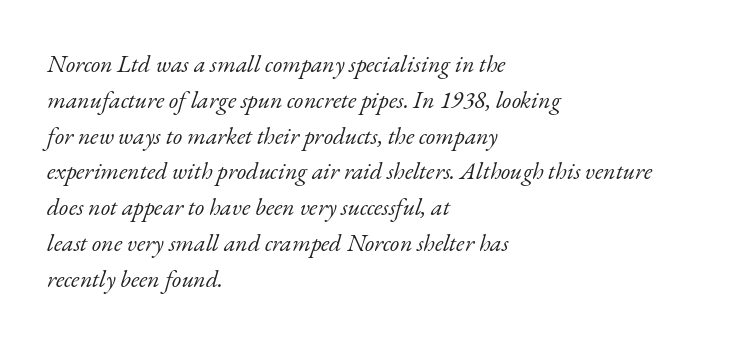
The image shows 24 px text type, italic (leaning right); set left-aligned, normal line spacing (1.49x), normal letter spacing, not underlined.
